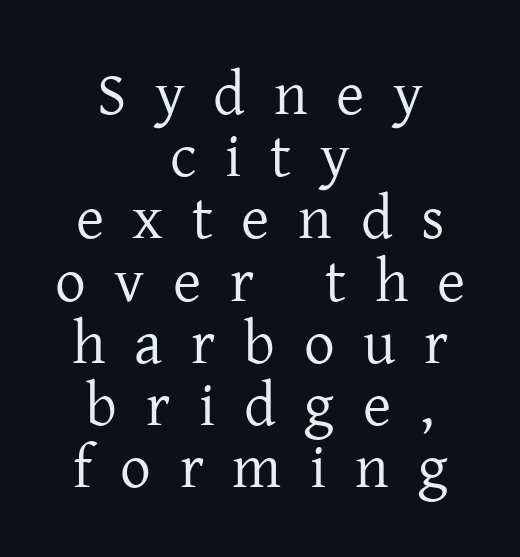
{"serif": "yes", "italic": "no", "bold": "no", "weight": "regular", "width": "normal", "stroke_contrast": "low", "x_height": "medium", "monospaced": "no", "underline": "no", "align": "center", "line_spacing": "tight", "line_spacing_ratio": 1.02, "letter_spacing": "wide", "letter_spacing_em": 0.47, "glyph_px": 61}
